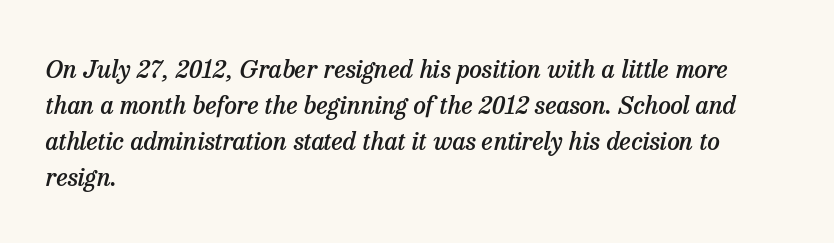
{"italic": "yes", "lean": "right", "slant_degrees": 13, "bold": "semi", "underline": "no", "align": "left", "line_spacing": "normal", "line_spacing_ratio": 1.44, "letter_spacing": "normal", "letter_spacing_em": 0.0, "glyph_px": 25}
